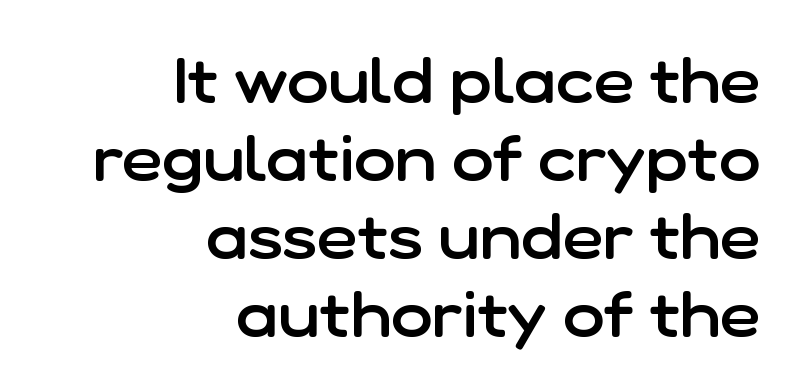
Line ends are locked; line starts wander. Tracking here is standard; glyphs follow each other at the usual distance. This sample has the flowing, uneven cadence of proportional lettering. Check the space under the baseline: it is left empty. Students, this is semibold: more ink than regular, less than bold.
